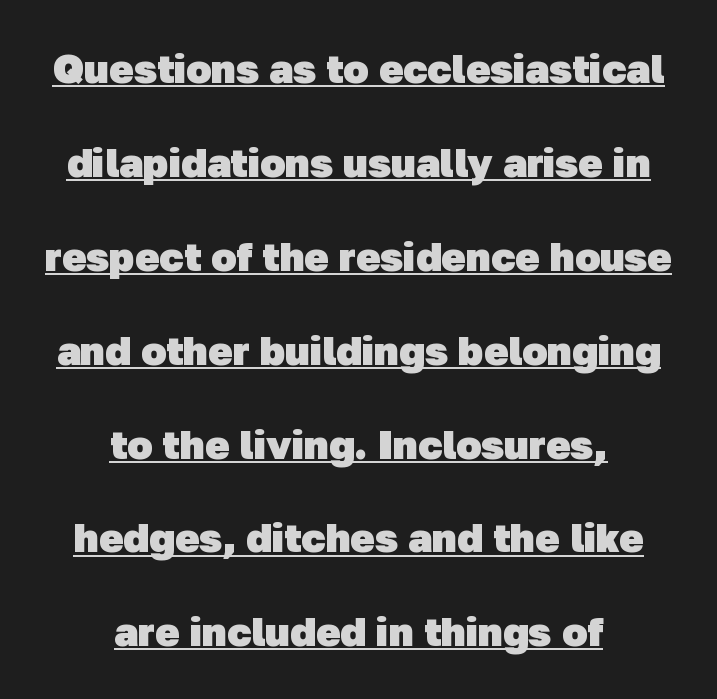
Q: Is the text bold? A: Yes.
Q: Is the typeface a serif or a sans-serif typeface? A: Sans-serif.
Q: Is the text underlined? A: Yes.
Q: How is the paragraph aligned? A: Centered.
Q: Is the spacing between letters normal or unusually wide? A: Normal.
Q: Is the spacing between lines tight, normal or loose? A: Loose.
Q: Width (condensed, normal, or wide)? A: Normal.
Q: Stroke contrast? A: Low.
Q: x-height? A: Medium.
Q: Monospaced? A: No.
